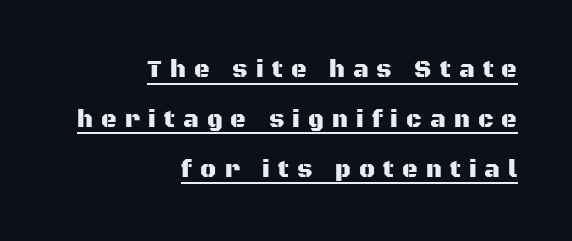
The image shows 24 px text type, upright; set right-aligned, loose line spacing (2.08x), unusually wide letter spacing (+0.34 em), underlined.
